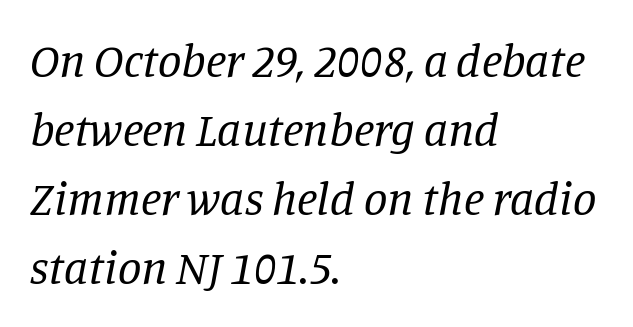
It's the slanting kind of type. A bare baseline throughout the passage. What stands out about the letter spacing? Nothing — it is the standard amount. The cut favours lightness, reaching ordinary text weight at its darkest. The characters display serif detailing at their extremities. The setting favours the left margin, as ordinary paragraphs usually do.
